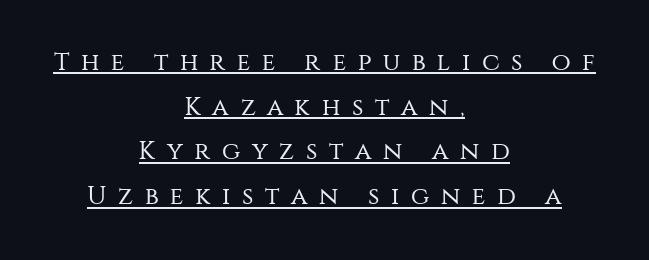
Q: Is the text bold? A: No.
Q: Is the text italic (slanted)? A: No, it is upright.
Q: Is the text underlined? A: Yes.
Q: How is the paragraph aligned? A: Centered.
Q: Is the spacing between letters normal or unusually wide? A: Unusually wide.
